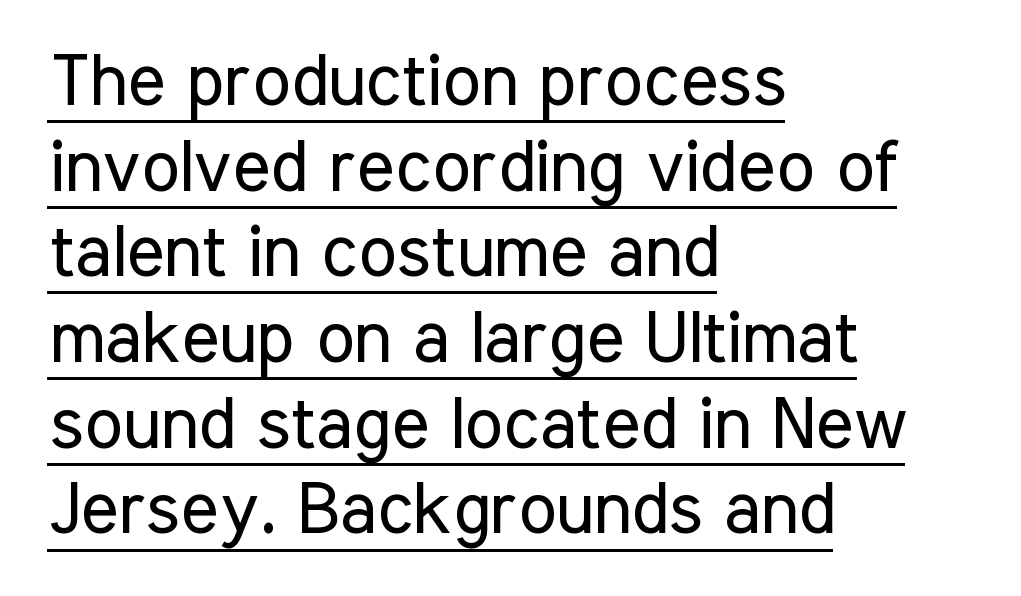
{"serif": "no", "italic": "no", "bold": "no", "weight": "regular", "width": "condensed", "stroke_contrast": "low", "x_height": "medium", "monospaced": "no", "underline": "yes", "align": "left", "line_spacing_ratio": 1.19, "letter_spacing": "normal", "letter_spacing_em": 0.0, "glyph_px": 72}
